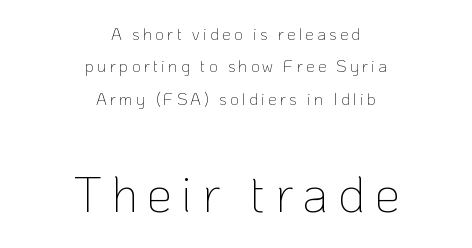
Q: Is the text bold? A: No.
Q: Is the text italic (slanted)? A: No, it is upright.
Q: Is the typeface a serif or a sans-serif typeface? A: Sans-serif.
Q: Is the text underlined? A: No.
Q: How is the paragraph aligned? A: Centered.
Q: Is the spacing between lines tight, normal or loose? A: Loose.
Q: Which block of text is set in a larger size, the first (top) or the second (bottom)? A: The second (bottom) one.
Q: Width (condensed, normal, or wide)? A: Normal.
Q: Stroke contrast? A: Low.
Q: x-height? A: Medium.
Q: Monospaced? A: No.
